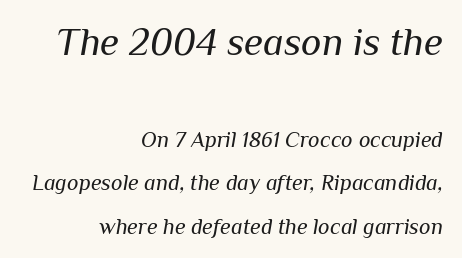
{"italic": "yes", "lean": "right", "slant_degrees": 10, "bold": "no", "weight": "regular", "width": "normal", "stroke_contrast": "medium", "x_height": "medium", "monospaced": "no", "underline": "no", "align": "right", "line_spacing": "loose", "line_spacing_ratio": 1.97, "letter_spacing": "normal", "letter_spacing_em": 0.0, "larger_block": "first", "size_ratio": 1.77, "glyph_px": 39}
